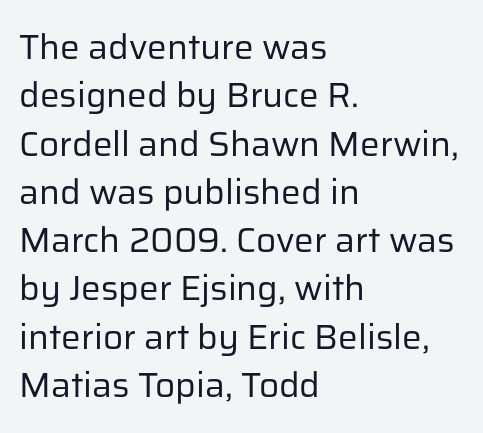
Each letter keeps its own natural width here, so spacing adapts to shape. The space beneath each line is pristine and unruled. Does extra space separate the letters? No, they use regular spacing. The axis of the letterforms is exactly vertical.
